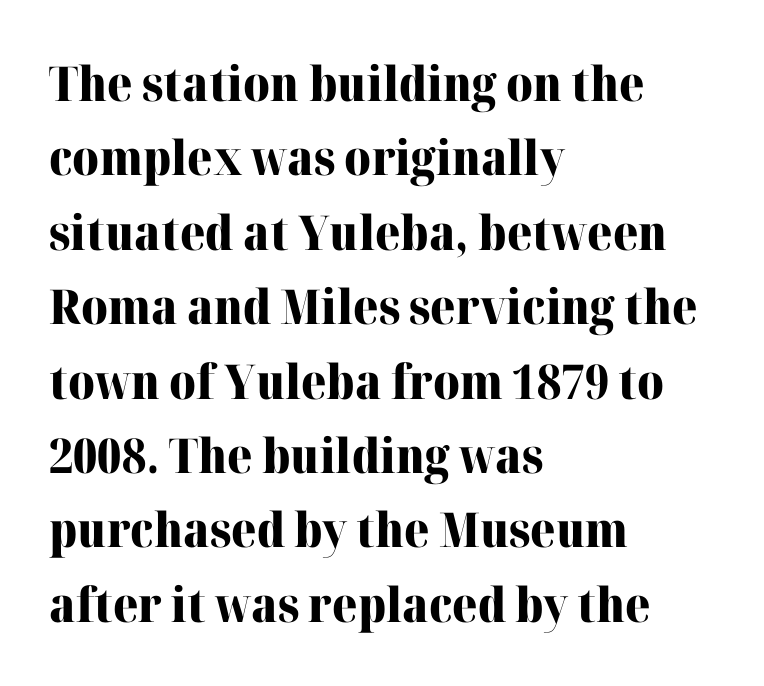
The image shows 48 px heavy serif type, upright; set left-aligned, normal line spacing (1.55x), normal letter spacing, not underlined; high stroke contrast and a medium x-height.
